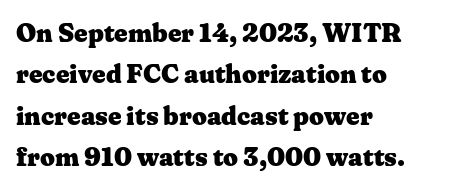
Descenders are the only things crossing below the line. Honestly, the row spacing looks completely unremarkable. The font is running at its bold setting. Inter-character spacing is left at the font's built-in metrics. Vertical strokes here are truly vertical.
